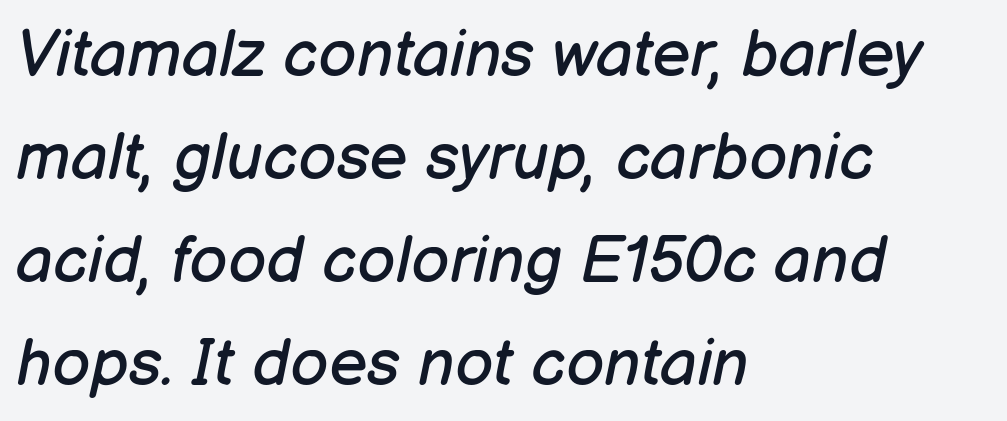
Casual observation: everything's shoved over to the left. The passage shown is typed in a proportional face where columns would drift. Would a proofreader flag this as italicized? Yes. Weight: regular or lighter. The rows are spaced the way most documents space them. Words float on clear page, feet unadorned.
